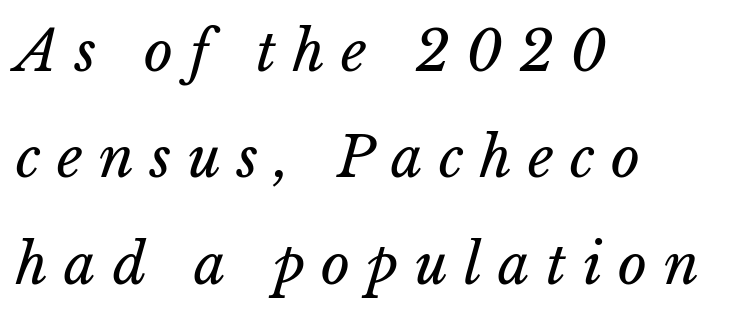
One-word summary of the alignment: left. The line-height multiplier appears high, well above default. Short note: letters widely spaced. The glyphs are unaccompanied by any horizontal stroke below them. Do the characters align in a grid? No, the font is proportional.
